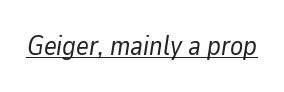
The image shows 27 px text type, italic (leaning right); set normal letter spacing, underlined.
